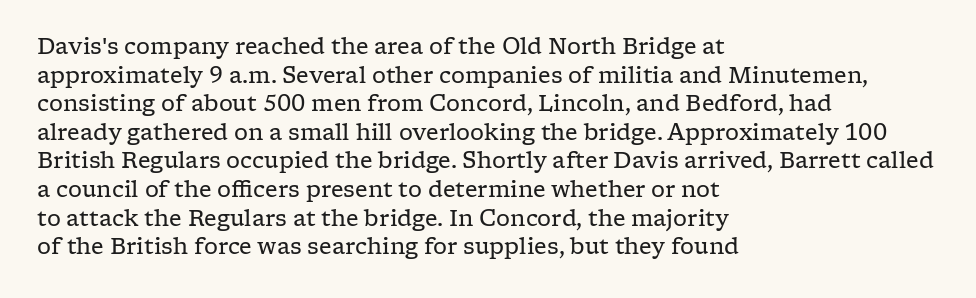
The image shows 22 px text type, upright; set left-aligned, normal line spacing (1.3x), normal letter spacing, not underlined.
